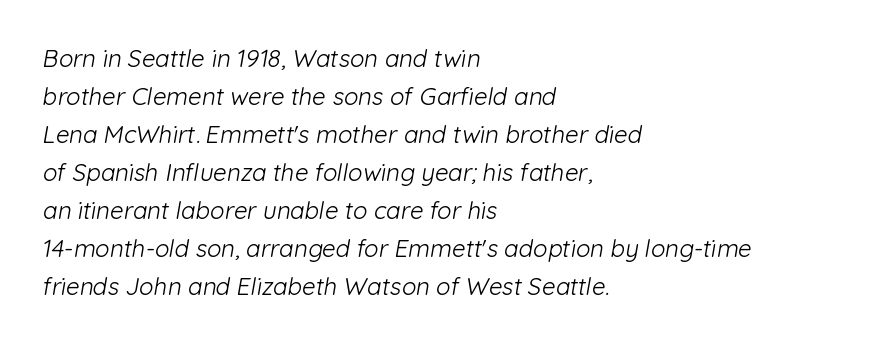
The font is comparable to plain body text, perhaps lighter. The baseline area is clear. This rendering uses left alignment, leaving the right contour irregular. Does the leading feel generous? No, just average. Standard letterfit; no display-style spreading of the glyphs.
